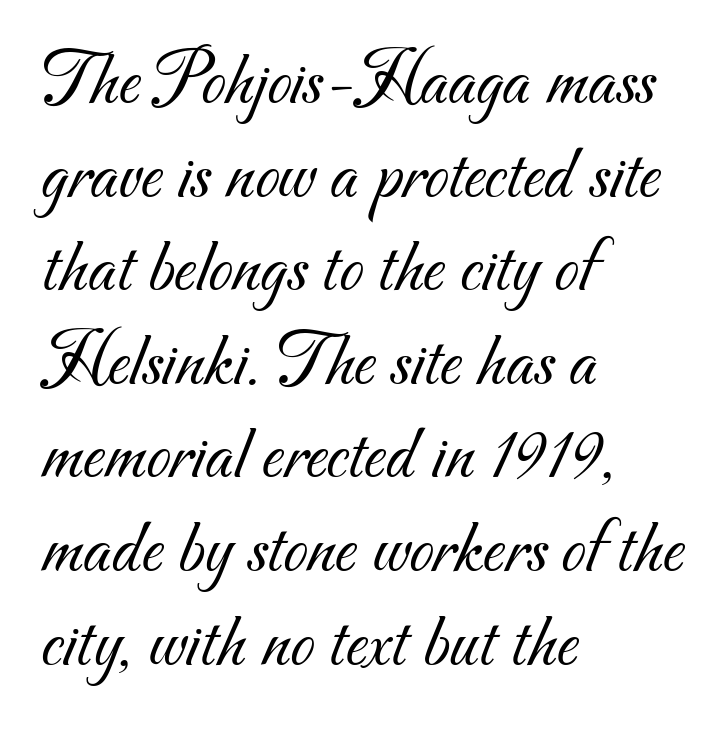
Q: Is the text bold? A: No.
Q: Is the typeface a serif or a sans-serif typeface? A: Sans-serif.
Q: Is the text underlined? A: No.
Q: How is the paragraph aligned? A: Left-aligned.
Q: Is the spacing between letters normal or unusually wide? A: Normal.
Q: Width (condensed, normal, or wide)? A: Normal.
Q: Stroke contrast? A: Medium.
Q: x-height? A: Small.
Q: Monospaced? A: No.
